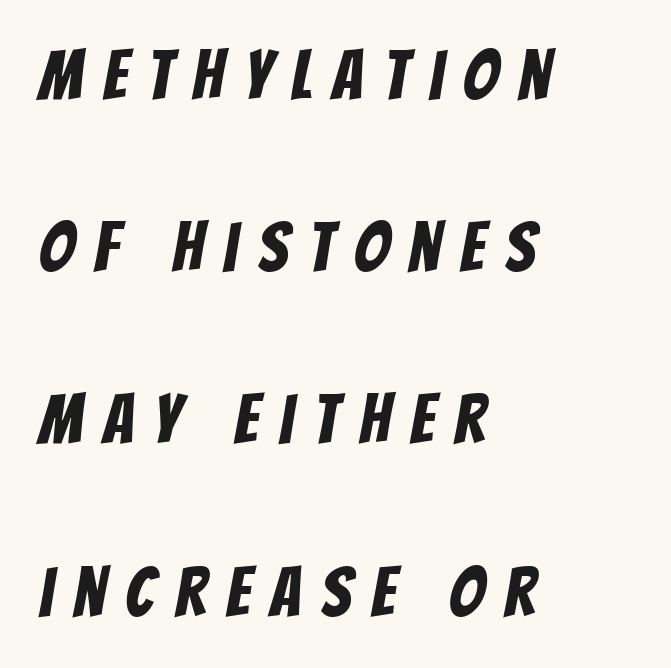
Q: Is the typeface a serif or a sans-serif typeface? A: Sans-serif.
Q: Is the text underlined? A: No.
Q: How is the paragraph aligned? A: Left-aligned.
Q: Is the spacing between letters normal or unusually wide? A: Unusually wide.
Q: Is the spacing between lines tight, normal or loose? A: Loose.
Q: Width (condensed, normal, or wide)? A: Condensed.
Q: Stroke contrast? A: Low.
Q: x-height? A: Large.
Q: Monospaced? A: No.
